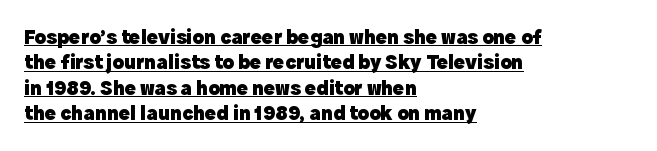
{"italic": "no", "bold": "yes", "underline": "yes", "align": "left", "line_spacing_ratio": 1.21, "letter_spacing": "normal", "letter_spacing_em": 0.0, "glyph_px": 21}
